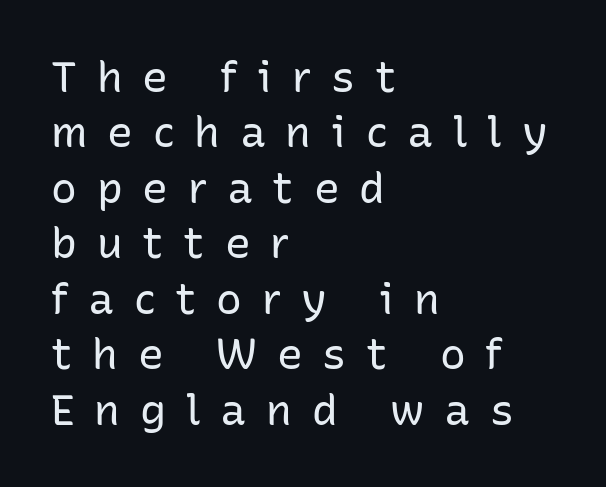
The strokes are not fattened; the text isn't bold. The setting favours the left margin, as ordinary paragraphs usually do. The designer left line spacing at the default. You could only call the tracking loose — the letters float apart.
